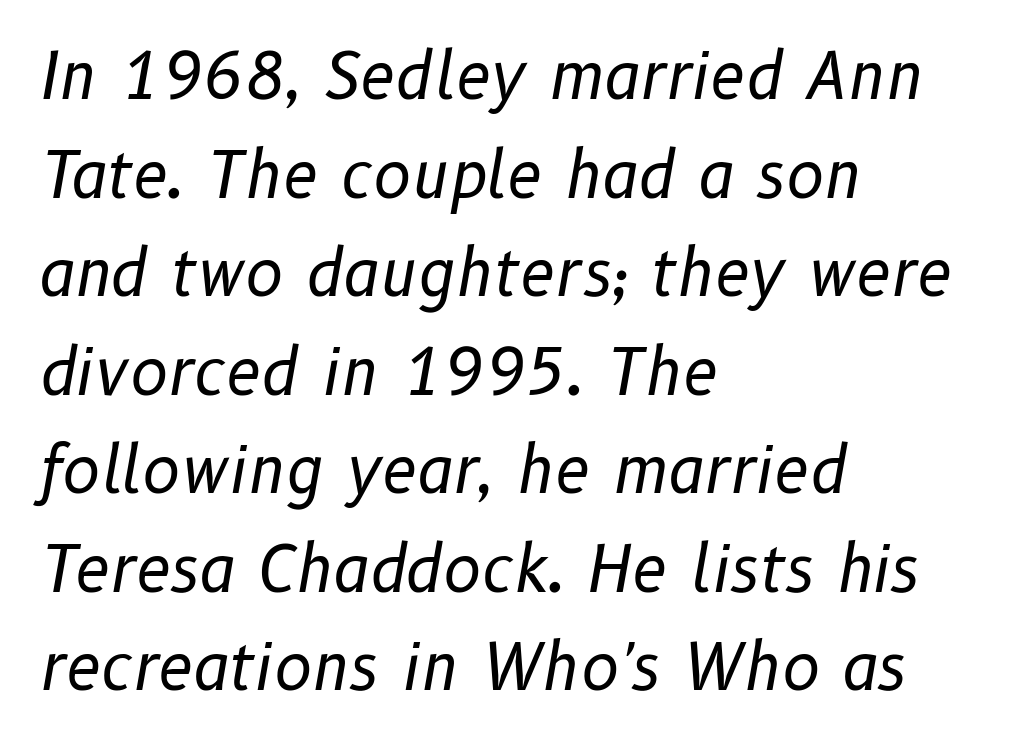
Q: Is the text bold? A: No.
Q: Is the text italic (slanted)? A: Yes, it leans right by about 10 degrees.
Q: Is the text underlined? A: No.
Q: How is the paragraph aligned? A: Left-aligned.
Q: Is the spacing between letters normal or unusually wide? A: Normal.
Q: Is the spacing between lines tight, normal or loose? A: Normal.
Q: Width (condensed, normal, or wide)? A: Normal.
Q: Stroke contrast? A: Low.
Q: x-height? A: Medium.
Q: Monospaced? A: No.
